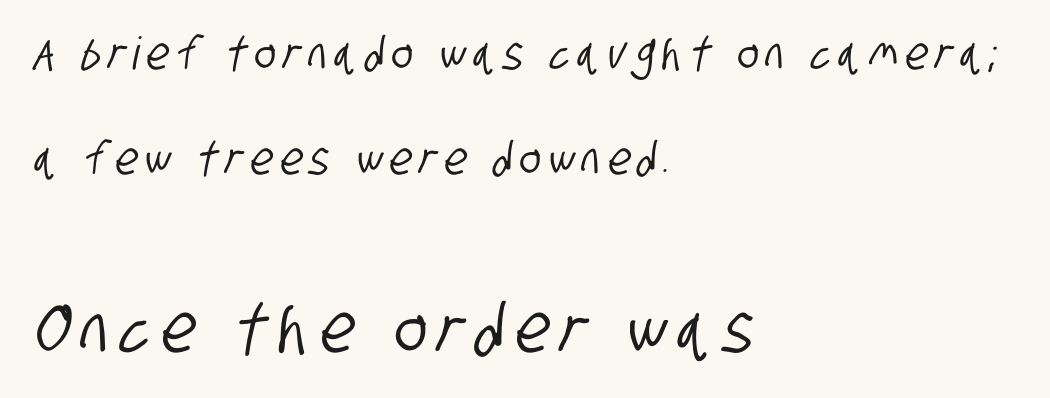
The passage shown is not underscored anywhere. The lines are spread far apart with generous leading. Character widths vary here, with narrow letters taking less room than wide ones. The text block is weighted toward the left margin, trailing off unevenly rightward.
